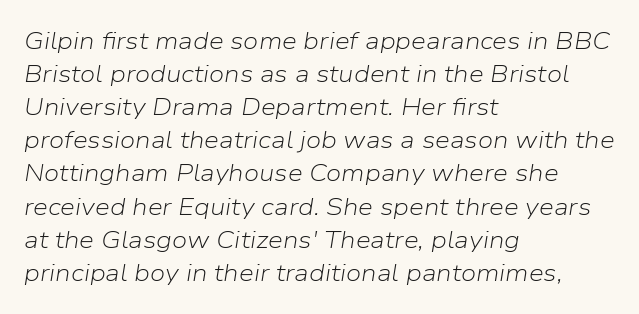
{"italic": "yes", "lean": "right", "slant_degrees": 9, "bold": "no", "underline": "no", "align": "left", "line_spacing": "normal", "line_spacing_ratio": 1.38, "letter_spacing": "normal", "letter_spacing_em": 0.0, "glyph_px": 24}
